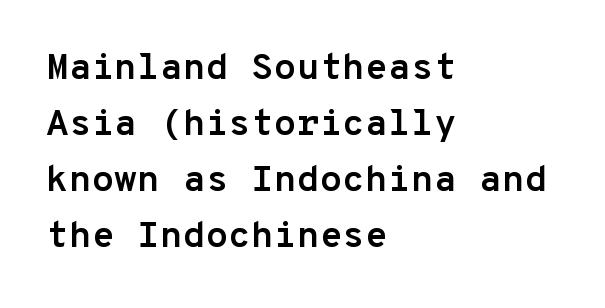
{"serif": "no", "italic": "no", "bold": "yes", "weight": "semibold", "width": "normal", "stroke_contrast": "low", "x_height": "medium", "monospaced": "yes", "underline": "no", "align": "left", "line_spacing": "normal", "line_spacing_ratio": 1.51, "letter_spacing": "normal", "letter_spacing_em": 0.0, "glyph_px": 37}
